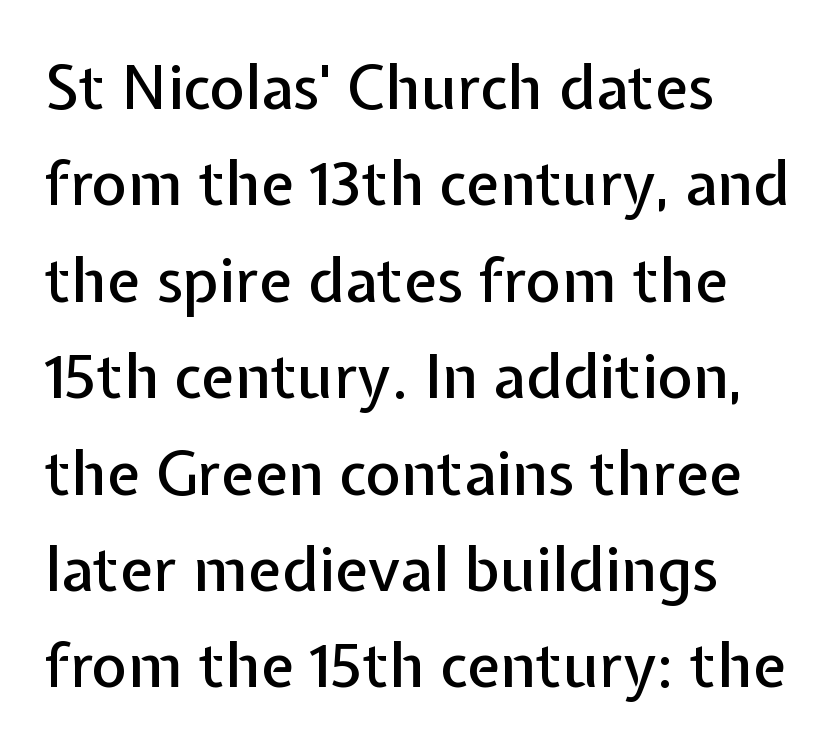
Q: Is the text italic (slanted)? A: No, it is upright.
Q: Is the typeface a serif or a sans-serif typeface? A: Sans-serif.
Q: Is the text underlined? A: No.
Q: How is the paragraph aligned? A: Left-aligned.
Q: Is the spacing between letters normal or unusually wide? A: Normal.
Q: Is the spacing between lines tight, normal or loose? A: Normal.
Q: Width (condensed, normal, or wide)? A: Normal.
Q: Stroke contrast? A: Low.
Q: x-height? A: Medium.
Q: Monospaced? A: No.
